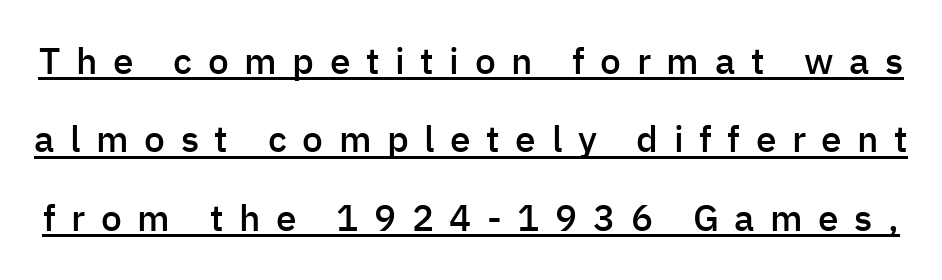
Q: Is the text bold? A: Semi-bold.
Q: Is the text italic (slanted)? A: No, it is upright.
Q: Is the typeface a serif or a sans-serif typeface? A: Sans-serif.
Q: Is the text underlined? A: Yes.
Q: Is the spacing between letters normal or unusually wide? A: Unusually wide.
Q: Is the spacing between lines tight, normal or loose? A: Loose.
Q: Width (condensed, normal, or wide)? A: Normal.
Q: Stroke contrast? A: Low.
Q: x-height? A: Medium.
Q: Monospaced? A: No.
